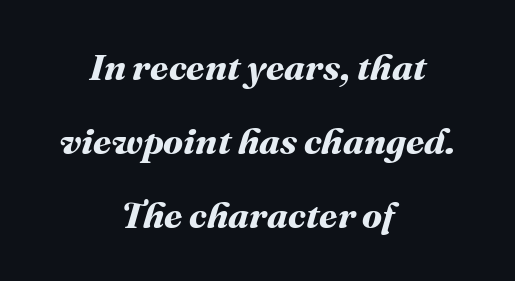
Q: Is the text bold? A: Yes.
Q: Is the text underlined? A: No.
Q: How is the paragraph aligned? A: Centered.
Q: Is the spacing between letters normal or unusually wide? A: Normal.
Q: Is the spacing between lines tight, normal or loose? A: Loose.
Q: Width (condensed, normal, or wide)? A: Normal.
Q: Stroke contrast? A: Medium.
Q: x-height? A: Medium.
Q: Monospaced? A: No.
